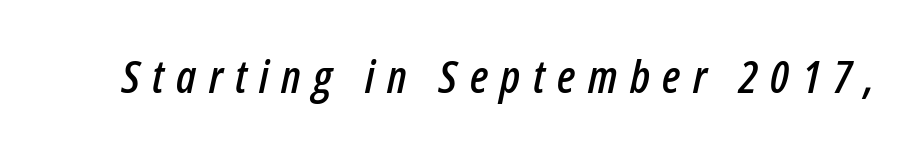
{"italic": "yes", "lean": "right", "slant_degrees": 12, "width": "condensed", "stroke_contrast": "low", "x_height": "medium", "monospaced": "no", "underline": "no", "letter_spacing": "wide", "letter_spacing_em": 0.27, "glyph_px": 46}
